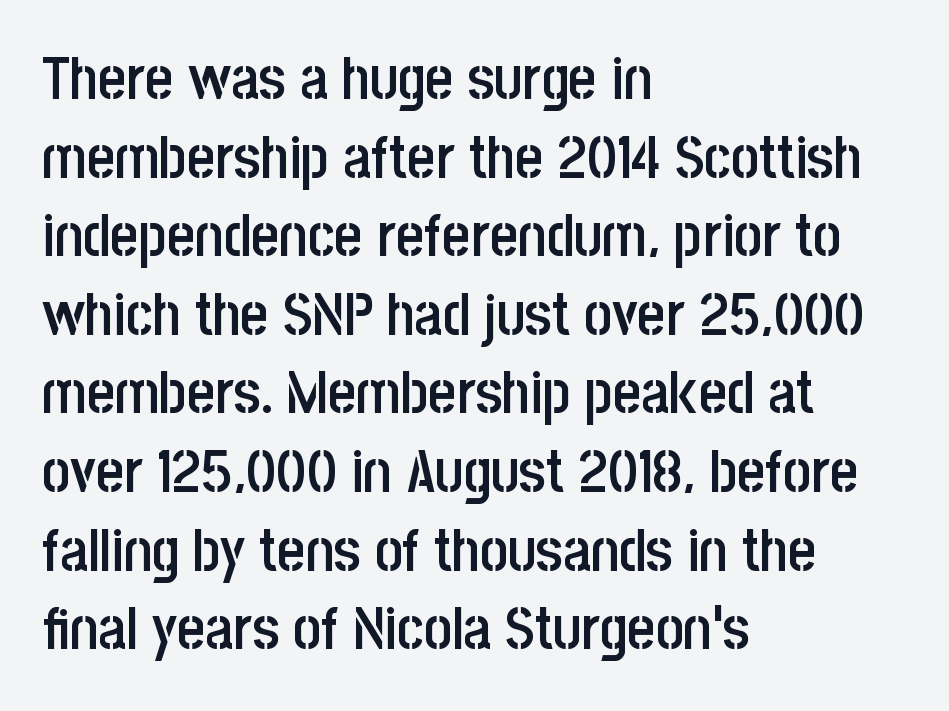
The image shows 60 px semibold, condensed sans-serif type, upright; set left-aligned, normal line spacing (1.31x), normal letter spacing, not underlined; low stroke contrast and a large x-height.
